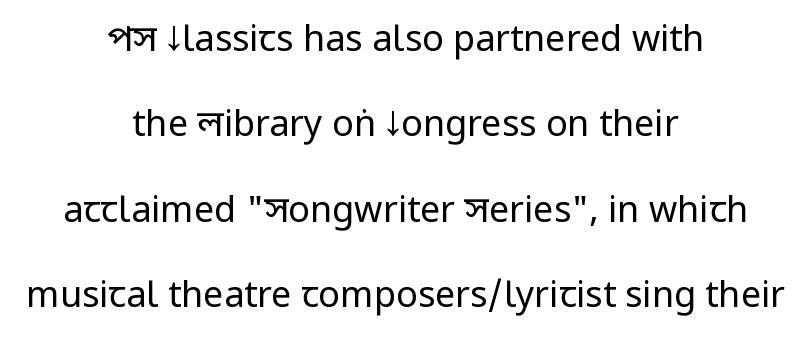
Q: Is the text bold? A: No.
Q: Is the text italic (slanted)? A: No, it is upright.
Q: Is the typeface a serif or a sans-serif typeface? A: Sans-serif.
Q: Is the text underlined? A: No.
Q: How is the paragraph aligned? A: Centered.
Q: Is the spacing between letters normal or unusually wide? A: Normal.
Q: Is the spacing between lines tight, normal or loose? A: Loose.
Q: Width (condensed, normal, or wide)? A: Condensed.
Q: Stroke contrast? A: Low.
